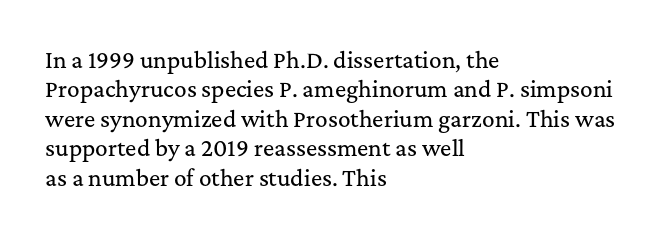
{"italic": "no", "underline": "no", "align": "left", "line_spacing": "normal", "line_spacing_ratio": 1.4, "letter_spacing": "normal", "letter_spacing_em": 0.0, "glyph_px": 21}
